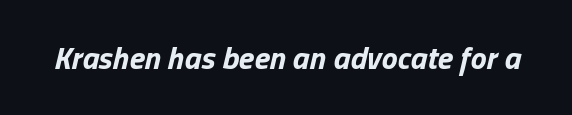
The image shows 32 px bold type, italic (leaning right); set normal letter spacing, not underlined; low stroke contrast and a medium x-height.
